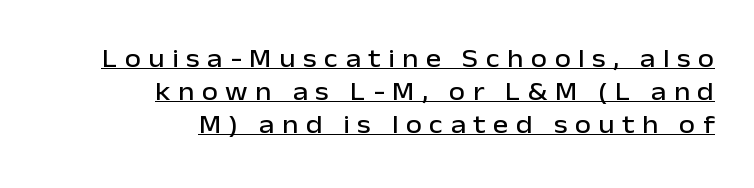
The image shows 26 px text type, upright; set right-aligned, normal line spacing (1.26x), unusually wide letter spacing (+0.29 em), underlined.
